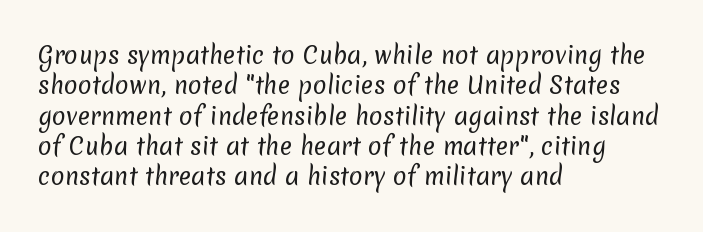
Honestly, the letter spacing is just normal — you wouldn't notice it. Each line starts at the same left margin while the right side varies. Interline gaps are of average width in this sample. Stroke thickness stays within the range of a standard reading face or lighter. Decoration check: the copy has no underline.
